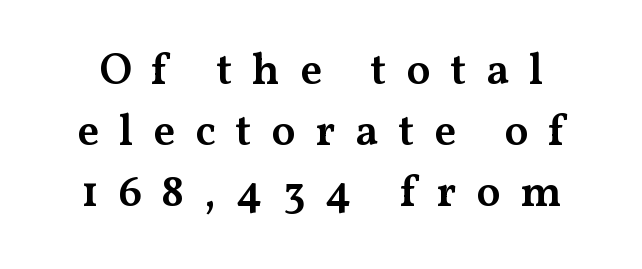
{"serif": "yes", "italic": "no", "bold": "semi", "weight": "semibold", "width": "wide", "stroke_contrast": "medium", "x_height": "medium", "monospaced": "no", "underline": "no", "line_spacing": "normal", "line_spacing_ratio": 1.39, "letter_spacing": "wide", "letter_spacing_em": 0.45, "glyph_px": 44}
